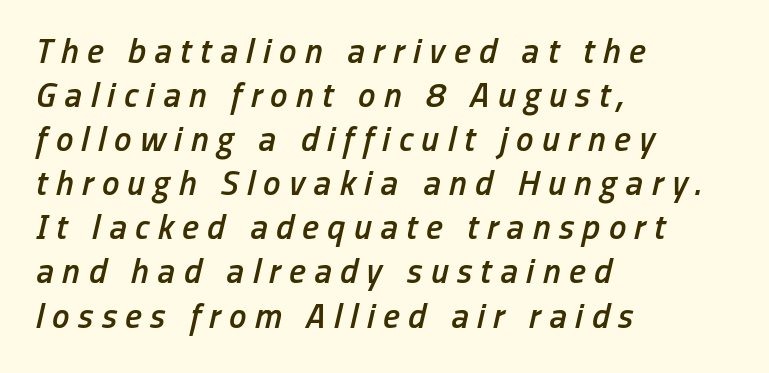
The glyphs have the mass of a demibold cut, below bold. Underlining? Definitely not there. Alignment: flush left. A typesetter would call this leading conventional body-copy spacing. The whole block is typeset with a tilt. The line texture is sparse and dotted thanks to wide tracking.
